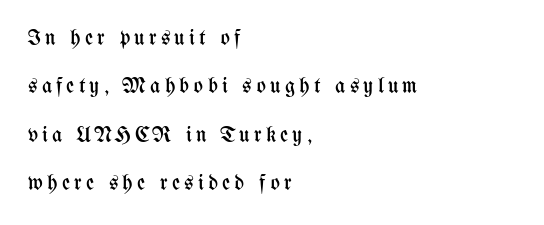
The typography opts for an upright posture over an oblique one. Reading down the column, the eye jumps a long way to each next line. A quiet, ordinary-to-light weight characterises the typeface. A classic flush-left, rag-right setting is used for this passage. Rule under the text: the space is simply empty.
